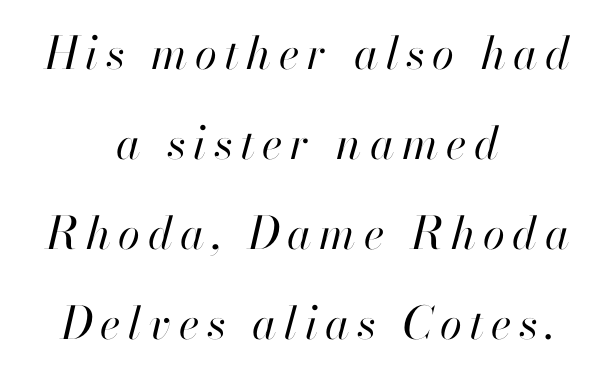
{"italic": "yes", "lean": "right", "slant_degrees": 13, "bold": "no", "weight": "regular", "width": "normal", "stroke_contrast": "high", "x_height": "small", "monospaced": "no", "underline": "no", "align": "center", "line_spacing": "loose", "line_spacing_ratio": 2.0, "glyph_px": 45}
